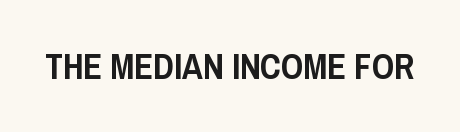
Q: Is the text italic (slanted)? A: No, it is upright.
Q: Is the typeface a serif or a sans-serif typeface? A: Sans-serif.
Q: Is the text underlined? A: No.
Q: Is the spacing between letters normal or unusually wide? A: Normal.
Q: Width (condensed, normal, or wide)? A: Condensed.
Q: Stroke contrast? A: Low.
Q: x-height? A: Large.
Q: Monospaced? A: No.
